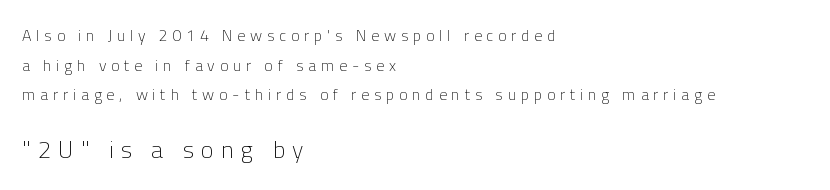
Q: Is the text bold? A: No.
Q: Is the text italic (slanted)? A: No, it is upright.
Q: Is the text underlined? A: No.
Q: How is the paragraph aligned? A: Left-aligned.
Q: Is the spacing between letters normal or unusually wide? A: Unusually wide.
Q: Which block of text is set in a larger size, the first (top) or the second (bottom)? A: The second (bottom) one.
